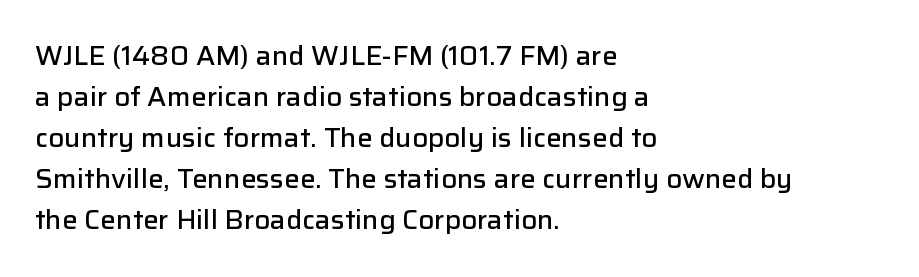
Bold? Not quite — semibold, heavier than regular but stopping short. In CSS terms this would be text-align: left. Does extra space separate the letters? No, they use regular spacing. How would I describe the line gaps? Plain and ordinary. Unlike italic type, these characters show no tilt at all. Honestly, there is no underline to notice here at all.
